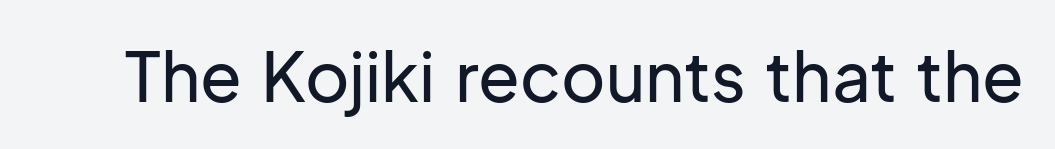
The image shows 68 px sans-serif type, upright; set normal letter spacing, not underlined; low stroke contrast and a medium x-height.
